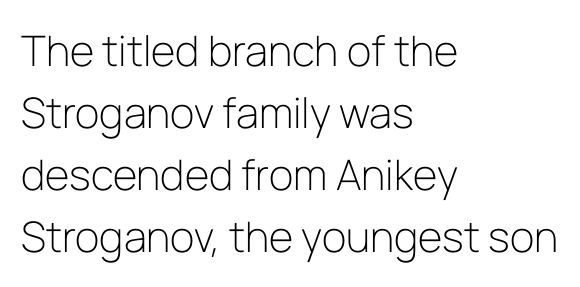
Q: Is the text bold? A: No.
Q: Is the text italic (slanted)? A: No, it is upright.
Q: Is the typeface a serif or a sans-serif typeface? A: Sans-serif.
Q: Is the text underlined? A: No.
Q: How is the paragraph aligned? A: Left-aligned.
Q: Is the spacing between letters normal or unusually wide? A: Normal.
Q: Is the spacing between lines tight, normal or loose? A: Normal.
Q: Width (condensed, normal, or wide)? A: Normal.
Q: Stroke contrast? A: Low.
Q: x-height? A: Medium.
Q: Monospaced? A: No.
